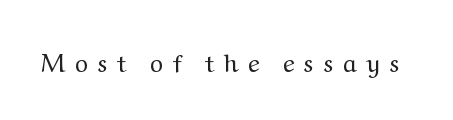
{"italic": "no", "bold": "no", "underline": "no", "letter_spacing": "wide", "letter_spacing_em": 0.39, "glyph_px": 25}
